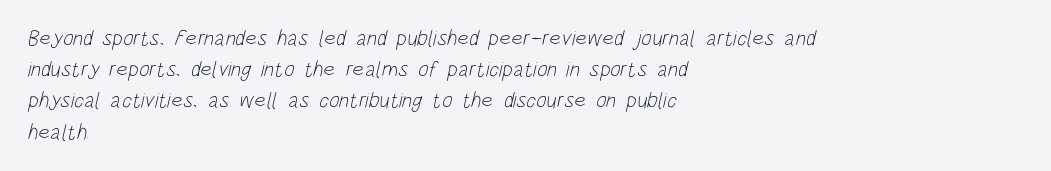
{"bold": "no", "underline": "no", "align": "left", "line_spacing": "normal", "line_spacing_ratio": 1.42, "letter_spacing": "normal", "letter_spacing_em": 0.0, "glyph_px": 22}
